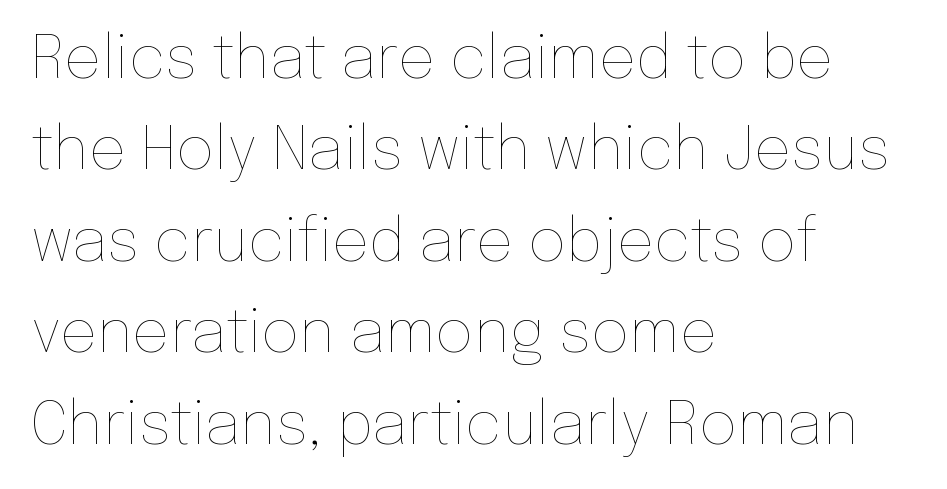
{"italic": "no", "bold": "no", "weight": "thin", "width": "normal", "stroke_contrast": "low", "x_height": "medium", "monospaced": "no", "underline": "no", "align": "left", "line_spacing": "normal", "line_spacing_ratio": 1.55, "letter_spacing": "normal", "letter_spacing_em": 0.0, "glyph_px": 59}
